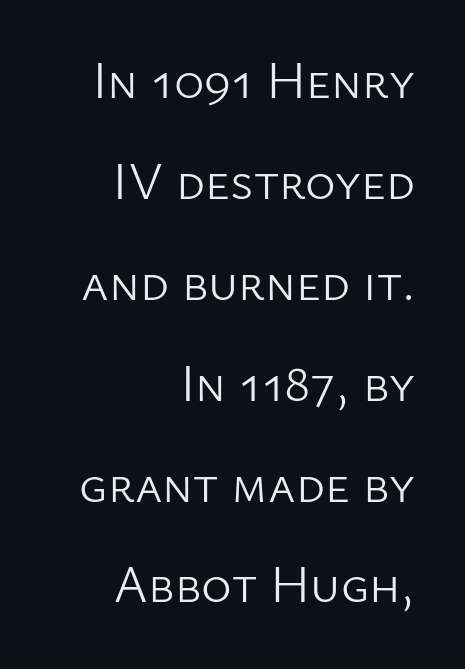
Q: Is the text bold? A: No.
Q: Is the text italic (slanted)? A: No, it is upright.
Q: Is the typeface a serif or a sans-serif typeface? A: Sans-serif.
Q: Is the text underlined? A: No.
Q: How is the paragraph aligned? A: Right-aligned.
Q: Is the spacing between letters normal or unusually wide? A: Normal.
Q: Is the spacing between lines tight, normal or loose? A: Loose.
Q: Width (condensed, normal, or wide)? A: Normal.
Q: Stroke contrast? A: Low.
Q: x-height? A: Medium.
Q: Monospaced? A: No.
